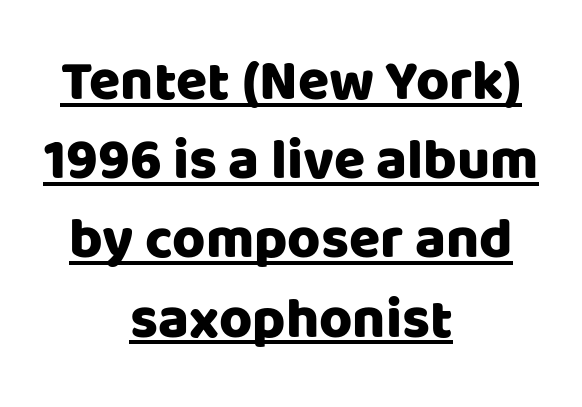
Q: Is the text italic (slanted)? A: No, it is upright.
Q: Is the typeface a serif or a sans-serif typeface? A: Sans-serif.
Q: Is the text underlined? A: Yes.
Q: How is the paragraph aligned? A: Centered.
Q: Is the spacing between letters normal or unusually wide? A: Normal.
Q: Is the spacing between lines tight, normal or loose? A: Normal.
Q: Width (condensed, normal, or wide)? A: Normal.
Q: Stroke contrast? A: Low.
Q: x-height? A: Large.
Q: Monospaced? A: No.
